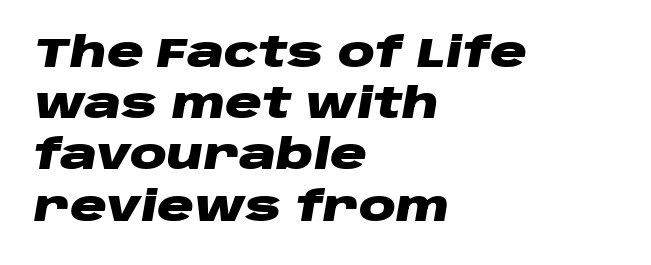
The image shows 41 px heavy, wide type, italic (leaning right); set left-aligned, normal line spacing (1.25x), normal letter spacing, not underlined; low stroke contrast and a large x-height.
